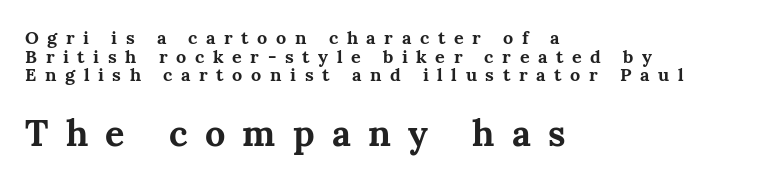
As a designer I'd log this as weight 700, bold. Line spacing here is tight. These lines are composed in type with serifs. When letters stand straight like this, we call the style roman or upright. The foot of each line stays bare and open.
